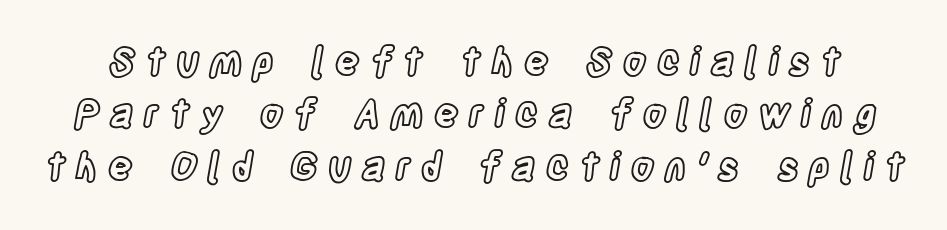
The image shows 38 px condensed type; set normal line spacing (1.38x), unusually wide letter spacing (+0.27 em), not underlined; a large x-height.
